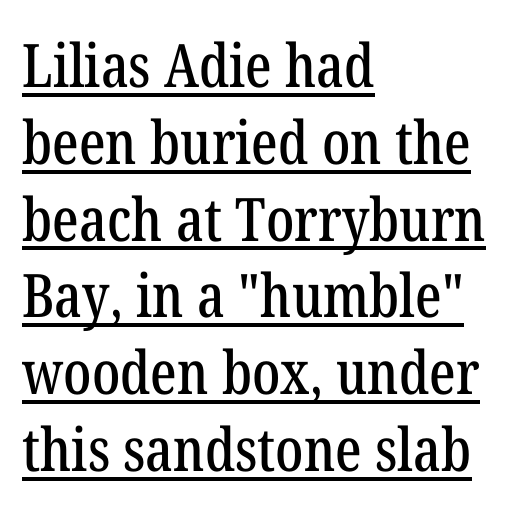
The image shows 60 px condensed serif type, upright; set left-aligned, normal line spacing (1.28x), normal letter spacing, underlined; low stroke contrast and a medium x-height.
